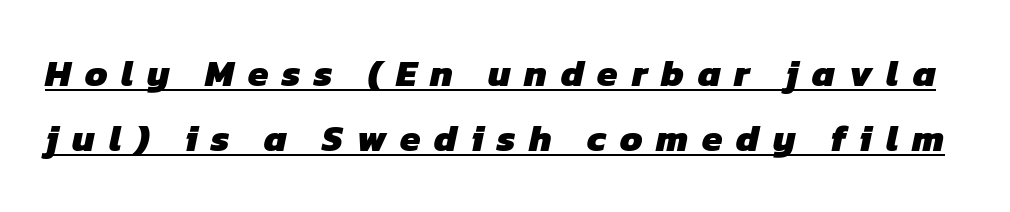
The image shows 37 px heavy sans-serif type; set line spacing 1.76x, unusually wide letter spacing (+0.37 em), underlined; low stroke contrast and a medium x-height.
